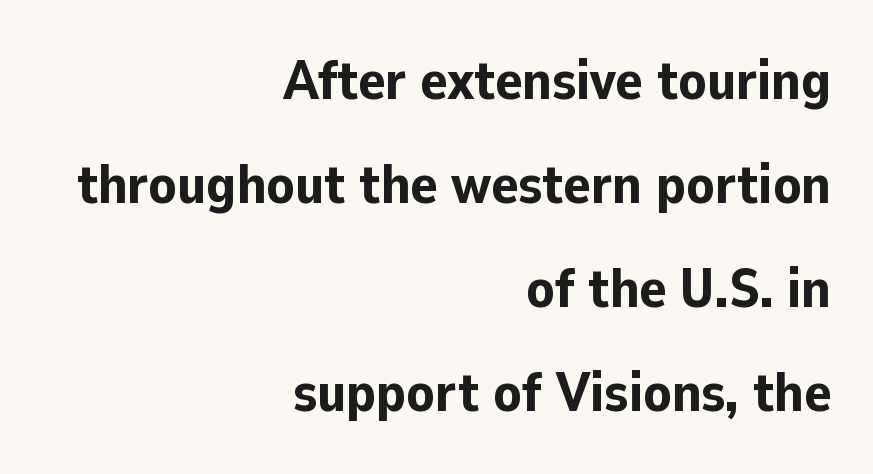
The image shows 56 px bold sans-serif type, upright; set right-aligned, line spacing 1.86x, normal letter spacing, not underlined; low stroke contrast and a medium x-height.
